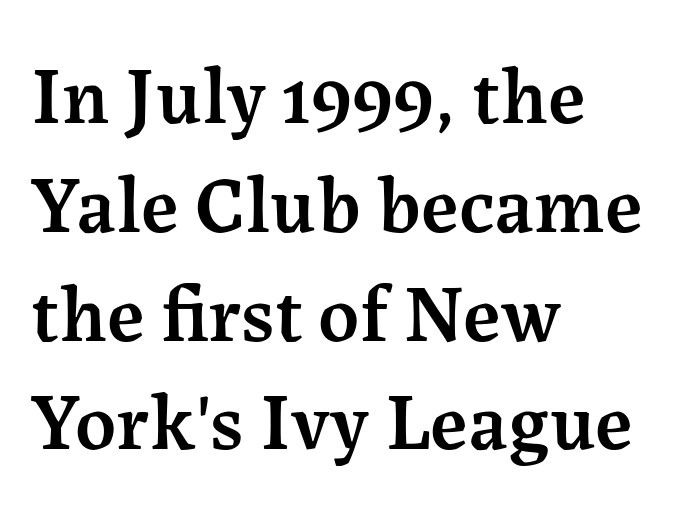
Q: Is the text bold? A: Semi-bold.
Q: Is the text italic (slanted)? A: No, it is upright.
Q: Is the typeface a serif or a sans-serif typeface? A: Serif.
Q: Is the text underlined? A: No.
Q: How is the paragraph aligned? A: Left-aligned.
Q: Is the spacing between letters normal or unusually wide? A: Normal.
Q: Is the spacing between lines tight, normal or loose? A: Normal.
Q: Width (condensed, normal, or wide)? A: Normal.
Q: Stroke contrast? A: Medium.
Q: x-height? A: Medium.
Q: Monospaced? A: No.
